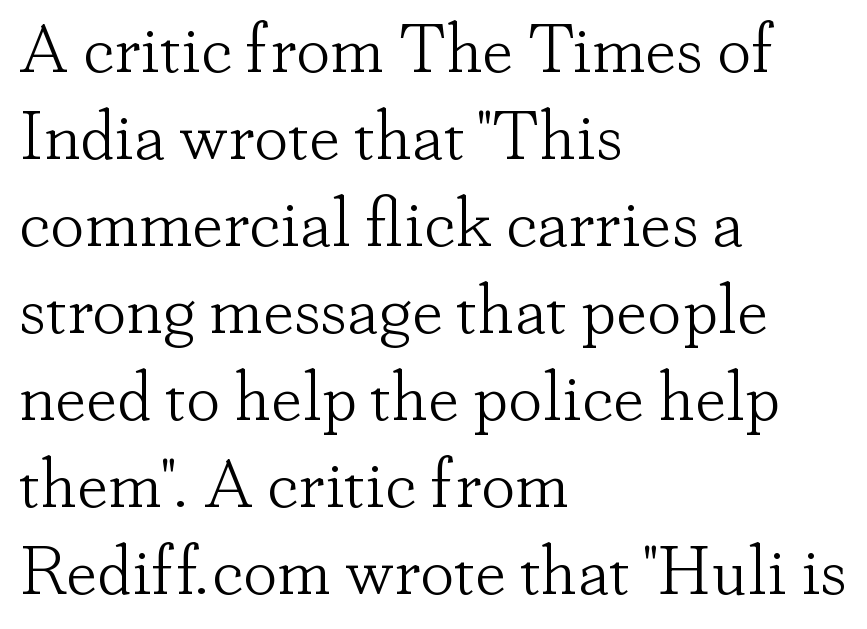
Q: Is the text bold? A: No.
Q: Is the text italic (slanted)? A: No, it is upright.
Q: Is the typeface a serif or a sans-serif typeface? A: Serif.
Q: Is the text underlined? A: No.
Q: How is the paragraph aligned? A: Left-aligned.
Q: Is the spacing between letters normal or unusually wide? A: Normal.
Q: Is the spacing between lines tight, normal or loose? A: Normal.
Q: Width (condensed, normal, or wide)? A: Normal.
Q: Stroke contrast? A: Low.
Q: x-height? A: Small.
Q: Monospaced? A: No.
